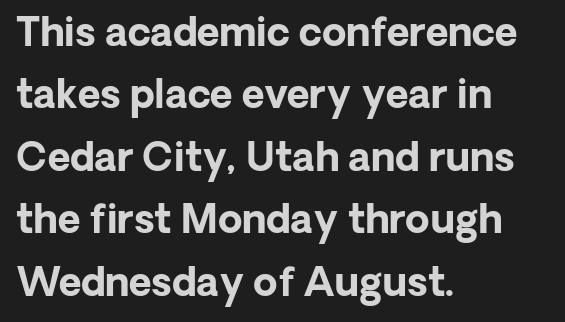
Q: Is the text bold? A: Yes.
Q: Is the text italic (slanted)? A: No, it is upright.
Q: Is the typeface a serif or a sans-serif typeface? A: Sans-serif.
Q: Is the text underlined? A: No.
Q: How is the paragraph aligned? A: Left-aligned.
Q: Is the spacing between letters normal or unusually wide? A: Normal.
Q: Is the spacing between lines tight, normal or loose? A: Normal.
Q: Width (condensed, normal, or wide)? A: Normal.
Q: Stroke contrast? A: Low.
Q: x-height? A: Medium.
Q: Monospaced? A: No.
